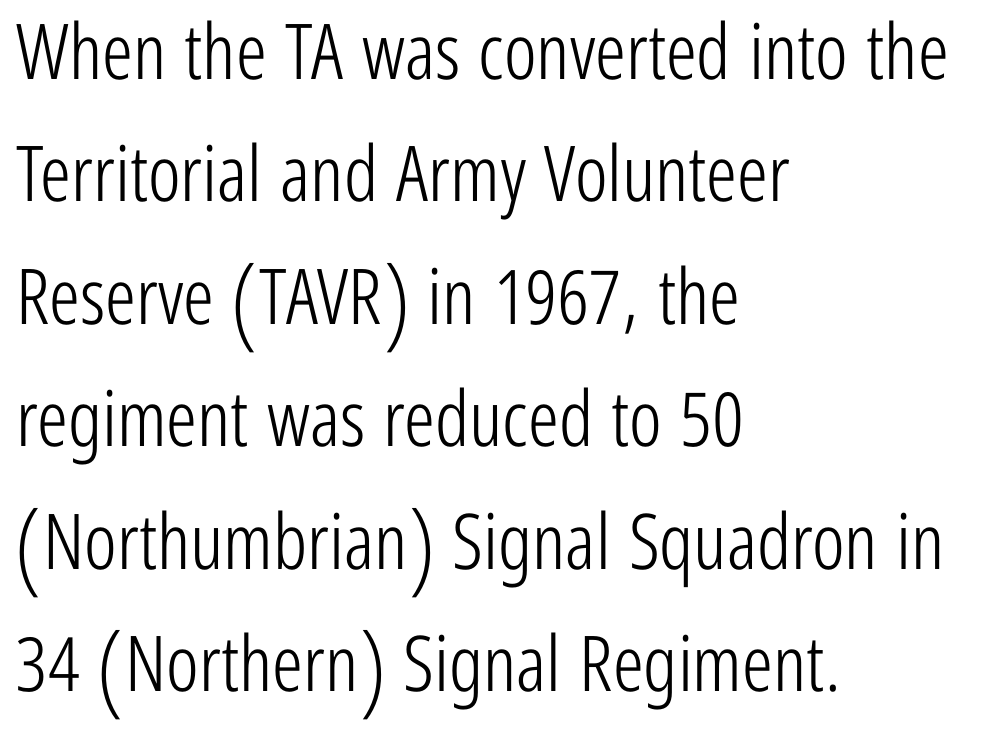
{"serif": "no", "italic": "no", "bold": "no", "weight": "light", "width": "condensed", "stroke_contrast": "low", "x_height": "medium", "monospaced": "no", "underline": "no", "align": "left", "line_spacing": "normal", "line_spacing_ratio": 1.59, "letter_spacing": "normal", "letter_spacing_em": 0.0, "glyph_px": 77}
